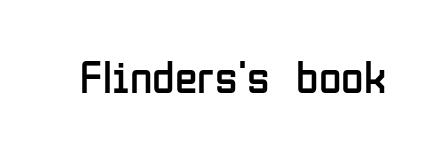
Letters rest on an invisible, unmarked baseline. Ascenders rise straight up at ninety degrees. Character widths vary here, with narrow letters taking less room than wide ones. Short note: letters normally spaced.
